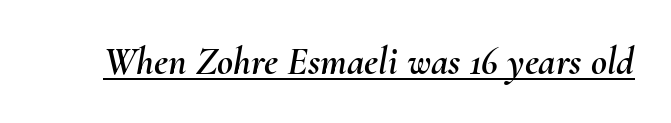
The image shows 39 px text type, italic (leaning right); set normal letter spacing, underlined; medium stroke contrast and a small x-height.
